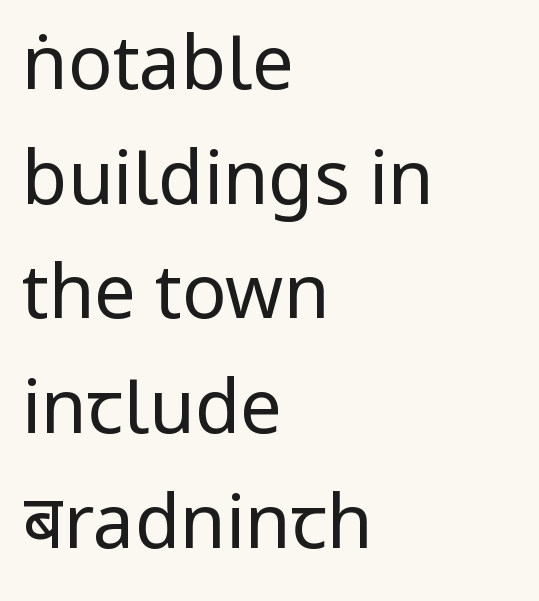
This sample uses plain, unmodified letter spacing. The lettering stays uniformly vertical, giving the passage a roman look. Here the designer chose a conventional face with non-uniform glyph widths. Underline: absent. The rendering shows plain stroke endings on the letterforms — a sans-serif design. Quick note: interline space is typical.
